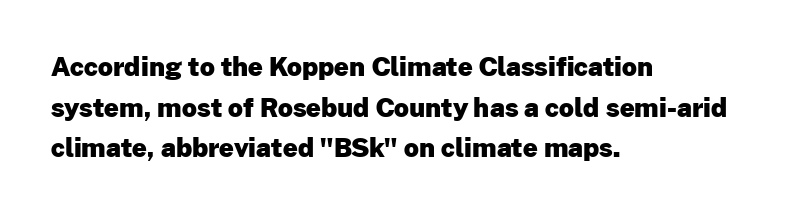
Q: Is the text bold? A: Yes.
Q: Is the text italic (slanted)? A: No, it is upright.
Q: Is the text underlined? A: No.
Q: How is the paragraph aligned? A: Left-aligned.
Q: Is the spacing between letters normal or unusually wide? A: Normal.
Q: Is the spacing between lines tight, normal or loose? A: Normal.
